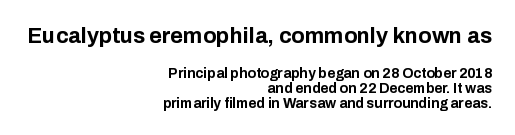
Honestly, the letter spacing is just normal — you wouldn't notice it. The leading is snug, giving the passage a crowded texture. The upper block of text is set noticeably larger than the block beneath it. Bare-footed words on every line.
